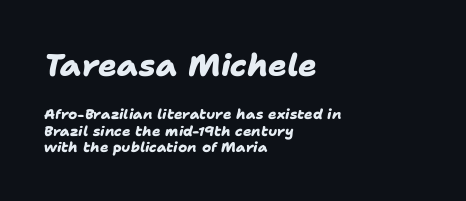
Q: Is the text bold? A: Yes.
Q: Is the typeface a serif or a sans-serif typeface? A: Sans-serif.
Q: Is the text underlined? A: No.
Q: How is the paragraph aligned? A: Left-aligned.
Q: Is the spacing between letters normal or unusually wide? A: Normal.
Q: Is the spacing between lines tight, normal or loose? A: Tight.
Q: Which block of text is set in a larger size, the first (top) or the second (bottom)? A: The first (top) one.
Q: Width (condensed, normal, or wide)? A: Normal.
Q: Stroke contrast? A: Low.
Q: x-height? A: Medium.
Q: Monospaced? A: No.
